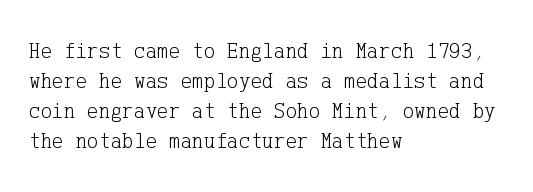
The letterforms sit shoulder to shoulder at normal distance. The space directly below the letters is spotless. Counters stay open thanks to moderate or lighter strokes. The vertical gap from one line to the next is medium. Ascenders rise straight up at ninety degrees. The ragged edge is on the right, which tells us the setting is flush left.
